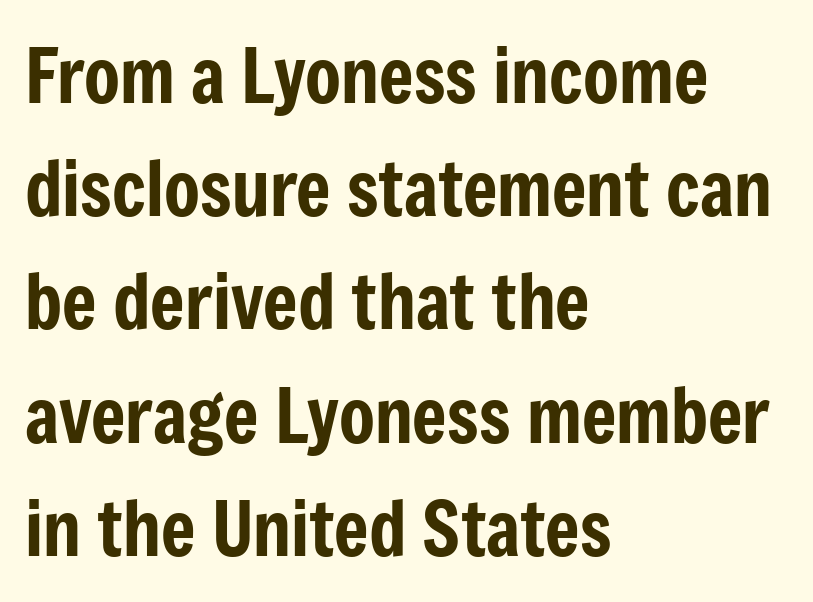
Q: Is the text italic (slanted)? A: No, it is upright.
Q: Is the typeface a serif or a sans-serif typeface? A: Sans-serif.
Q: Is the text underlined? A: No.
Q: How is the paragraph aligned? A: Left-aligned.
Q: Is the spacing between letters normal or unusually wide? A: Normal.
Q: Is the spacing between lines tight, normal or loose? A: Normal.
Q: Width (condensed, normal, or wide)? A: Condensed.
Q: Stroke contrast? A: Low.
Q: x-height? A: Medium.
Q: Monospaced? A: No.
